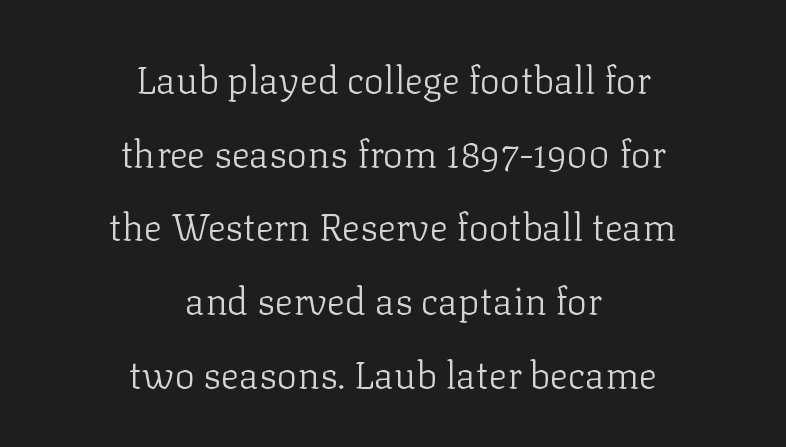
The image shows 38 px light serif type, upright; set centered, loose line spacing (1.94x), normal letter spacing, not underlined; low stroke contrast and a medium x-height.
